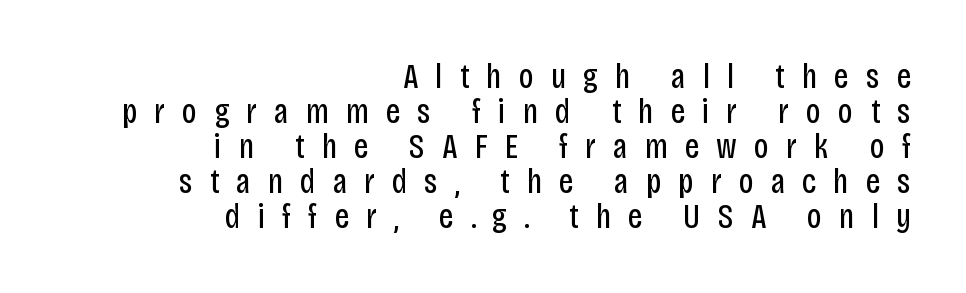
{"serif": "no", "italic": "no", "bold": "no", "weight": "regular", "width": "condensed", "stroke_contrast": "low", "x_height": "large", "monospaced": "no", "underline": "no", "align": "right", "line_spacing": "tight", "line_spacing_ratio": 1.0, "letter_spacing": "wide", "letter_spacing_em": 0.49, "glyph_px": 35}
